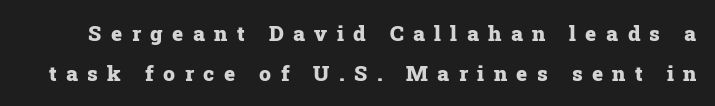
The image shows 21 px bold type, upright; set line spacing 1.89x, unusually wide letter spacing (+0.45 em), not underlined.
